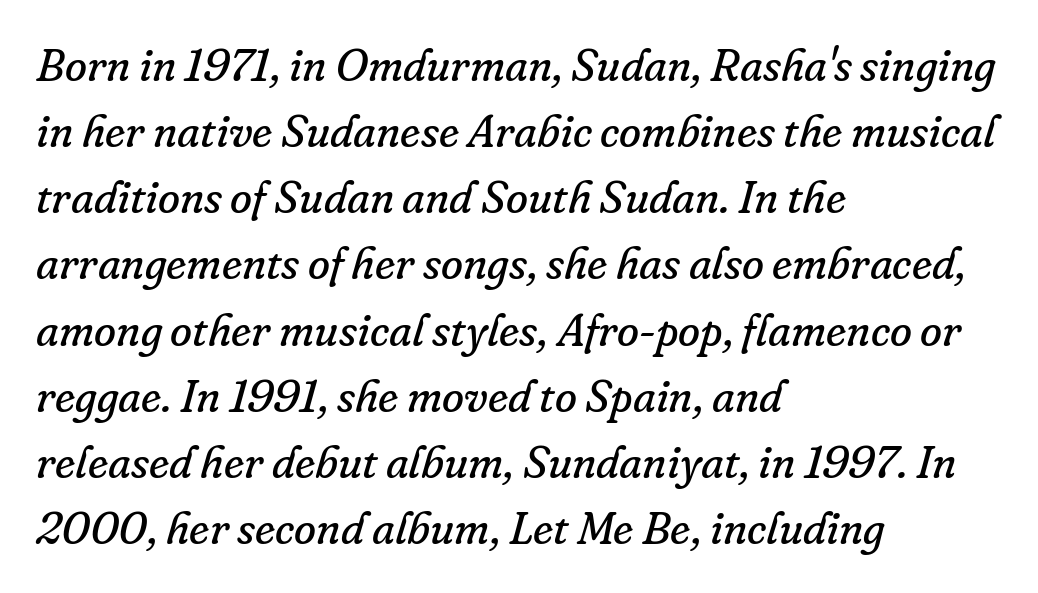
Q: Is the text bold? A: No.
Q: Is the text italic (slanted)? A: Yes, it leans right by about 16 degrees.
Q: Is the typeface a serif or a sans-serif typeface? A: Serif.
Q: Is the text underlined? A: No.
Q: How is the paragraph aligned? A: Left-aligned.
Q: Is the spacing between letters normal or unusually wide? A: Normal.
Q: Is the spacing between lines tight, normal or loose? A: Normal.
Q: Width (condensed, normal, or wide)? A: Normal.
Q: Stroke contrast? A: Low.
Q: x-height? A: Small.
Q: Monospaced? A: No.
